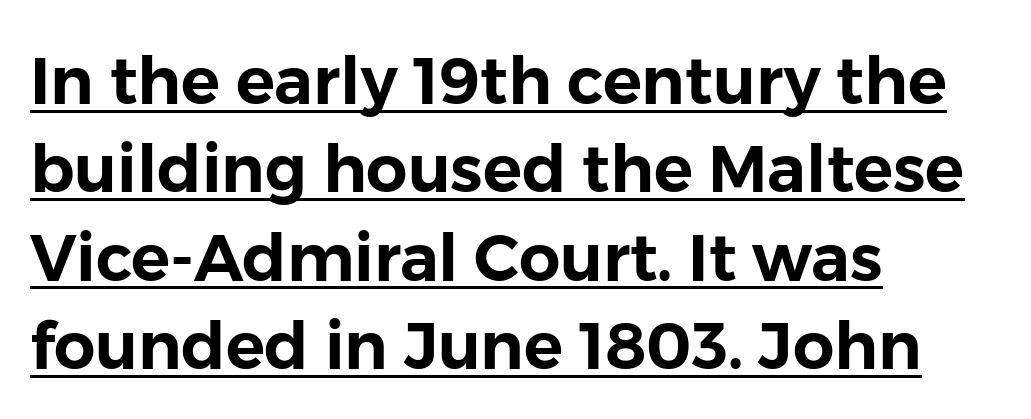
Standard letterfit; no display-style spreading of the glyphs. Nope, not italic — everything's standing straight. Decoration check: the copy is underlined. The passage shown stacks its lines at a standard gap. Is this a fixed-width face? No — the glyphs have proportional, varying widths. This rendering uses left alignment, leaving the right contour irregular.
